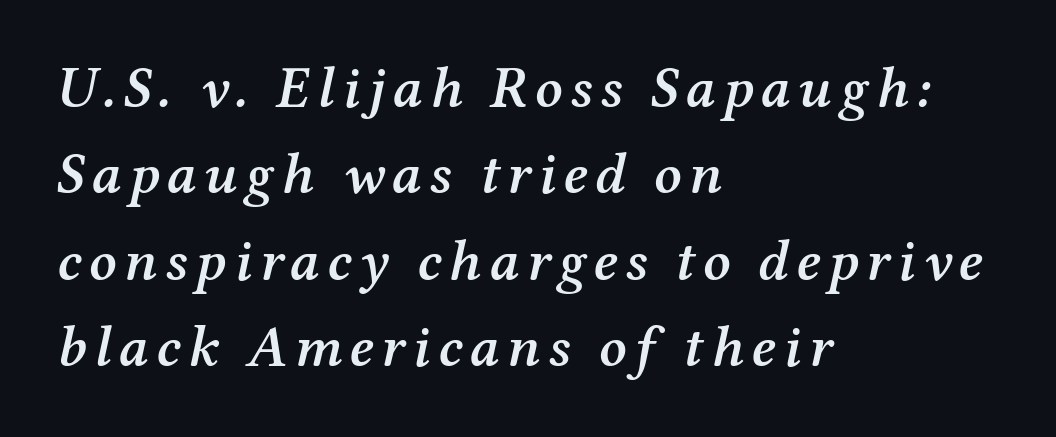
The image shows 58 px semibold serif type, italic (leaning right); set left-aligned, normal line spacing (1.49x), not underlined; medium stroke contrast and a medium x-height.
